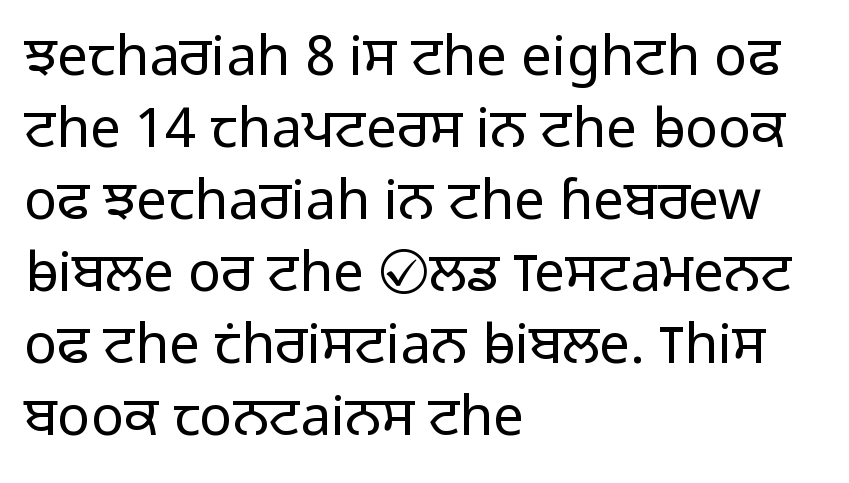
{"serif": "no", "italic": "no", "bold": "no", "weight": "light", "width": "normal", "stroke_contrast": "low", "x_height": "medium", "monospaced": "no", "underline": "no", "align": "left", "line_spacing": "normal", "line_spacing_ratio": 1.31, "letter_spacing": "normal", "letter_spacing_em": 0.0, "glyph_px": 55}
